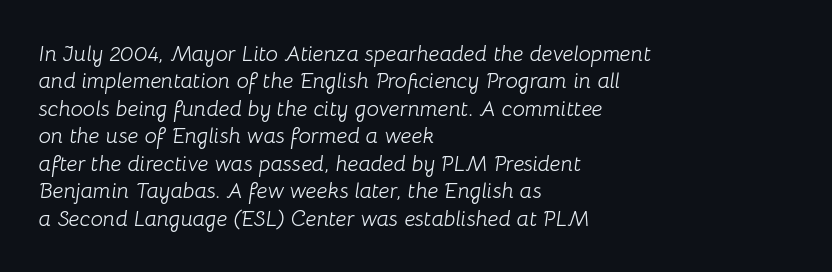
{"italic": "yes", "lean": "right", "slant_degrees": 8, "bold": "no", "underline": "no", "align": "left", "line_spacing": "normal", "line_spacing_ratio": 1.25, "letter_spacing": "normal", "letter_spacing_em": 0.0, "glyph_px": 22}
